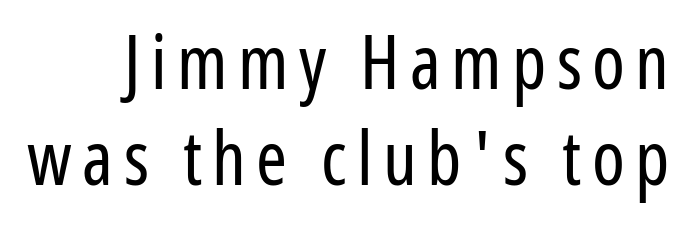
Q: Is the text bold? A: No.
Q: Is the text italic (slanted)? A: No, it is upright.
Q: Is the typeface a serif or a sans-serif typeface? A: Sans-serif.
Q: Is the text underlined? A: No.
Q: Is the spacing between lines tight, normal or loose? A: Normal.
Q: Width (condensed, normal, or wide)? A: Condensed.
Q: Stroke contrast? A: Low.
Q: x-height? A: Medium.
Q: Monospaced? A: No.
